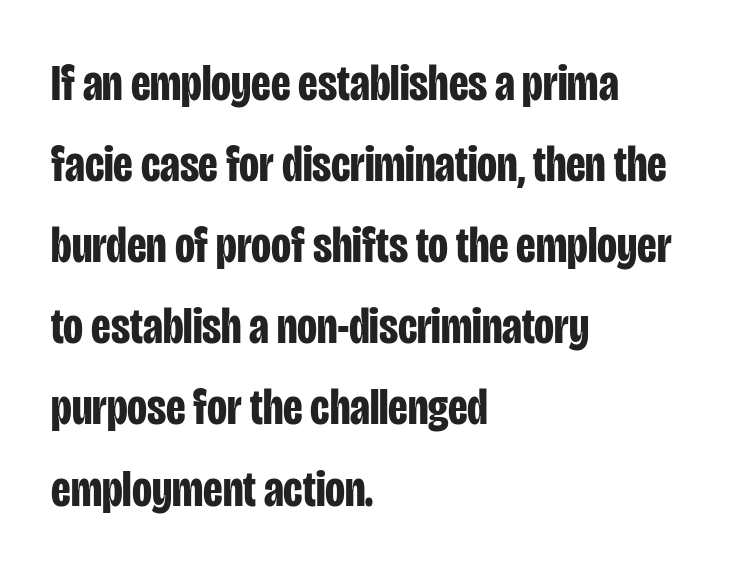
Q: Is the text bold? A: Yes.
Q: Is the text italic (slanted)? A: No, it is upright.
Q: Is the typeface a serif or a sans-serif typeface? A: Sans-serif.
Q: Is the text underlined? A: No.
Q: How is the paragraph aligned? A: Left-aligned.
Q: Is the spacing between letters normal or unusually wide? A: Normal.
Q: Is the spacing between lines tight, normal or loose? A: Normal.
Q: Width (condensed, normal, or wide)? A: Condensed.
Q: Stroke contrast? A: Low.
Q: x-height? A: Large.
Q: Monospaced? A: No.
